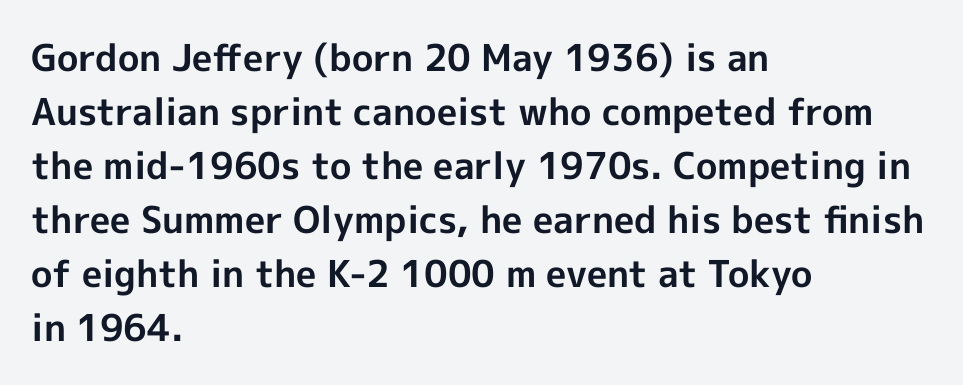
Style check: upright. The rows are spaced the way most documents space them. The glyphs in this specimen are sans serif. The rag falls on the right side of this text block.
